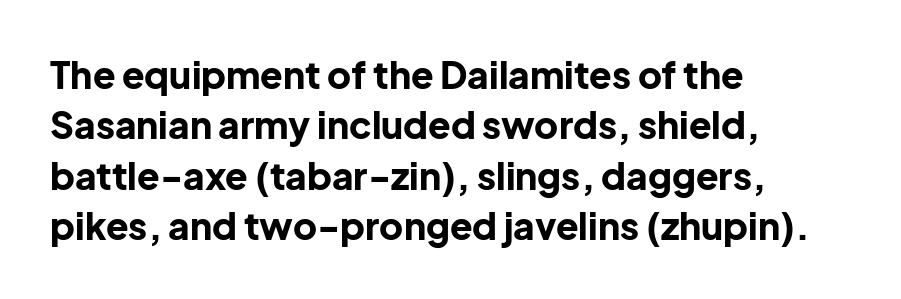
{"serif": "no", "italic": "no", "bold": "yes", "weight": "bold", "width": "normal", "stroke_contrast": "low", "x_height": "medium", "monospaced": "no", "underline": "no", "align": "left", "line_spacing": "normal", "line_spacing_ratio": 1.36, "letter_spacing": "normal", "letter_spacing_em": 0.0, "glyph_px": 37}
